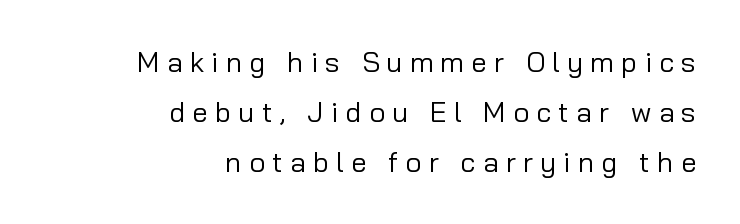
The face used here is rendered with a markedly widened letterfit. Classification — sans serif. Looks like regular typesetting: each glyph gets only the width it needs. These lines are set flush right with a ragged left edge. On a weight scale, this lands at 450 or below. Posture: upright roman.
